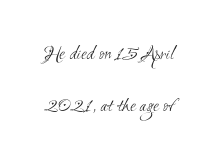
Counters stay open thanks to moderate or lighter strokes. How are the letters spaced? Ordinarily, with no added tracking. Letters rest on an invisible, unmarked baseline. The space between consecutive lines is lavish.
